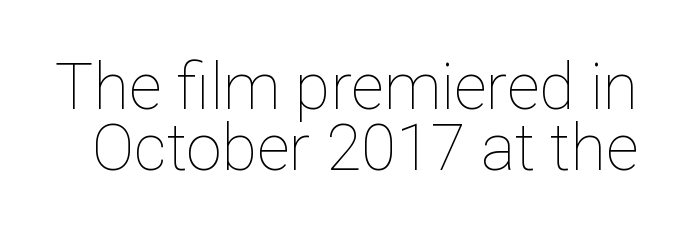
Q: Is the text bold? A: No.
Q: Is the text italic (slanted)? A: No, it is upright.
Q: Is the text underlined? A: No.
Q: Is the spacing between letters normal or unusually wide? A: Normal.
Q: Is the spacing between lines tight, normal or loose? A: Tight.
Q: Width (condensed, normal, or wide)? A: Normal.
Q: Stroke contrast? A: Low.
Q: x-height? A: Medium.
Q: Monospaced? A: No.
